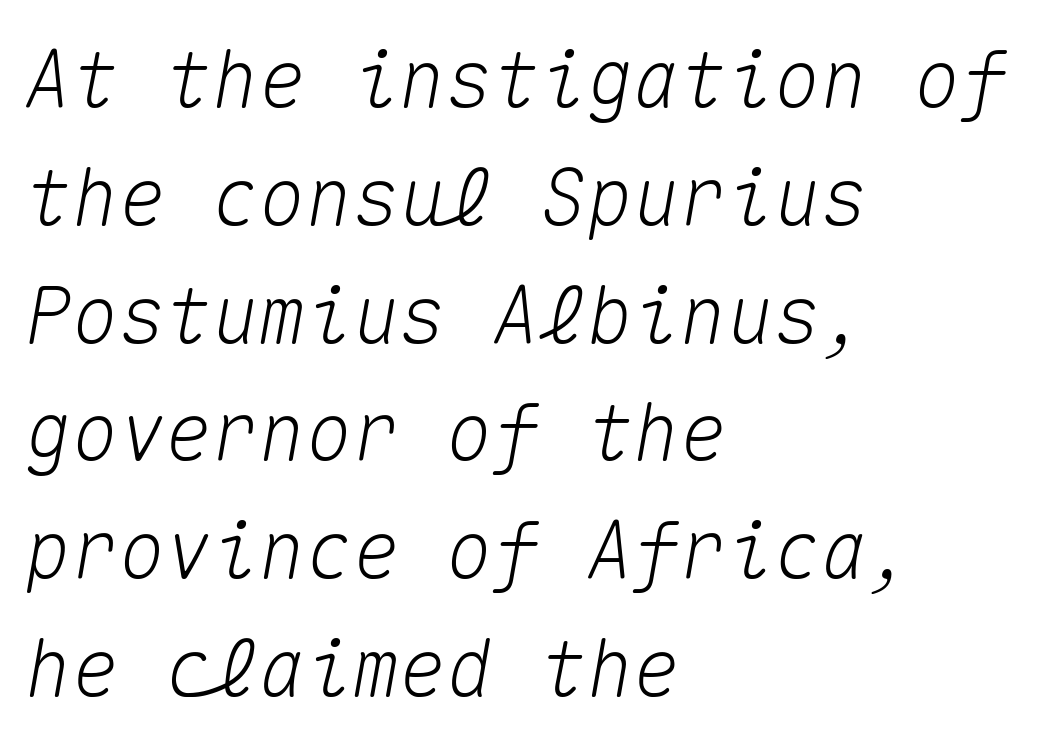
Q: Is the text italic (slanted)? A: Yes, it leans right by about 10 degrees.
Q: Is the text underlined? A: No.
Q: How is the paragraph aligned? A: Left-aligned.
Q: Is the spacing between letters normal or unusually wide? A: Normal.
Q: Is the spacing between lines tight, normal or loose? A: Normal.
Q: Width (condensed, normal, or wide)? A: Normal.
Q: Stroke contrast? A: Medium.
Q: x-height? A: Medium.
Q: Monospaced? A: Yes.
